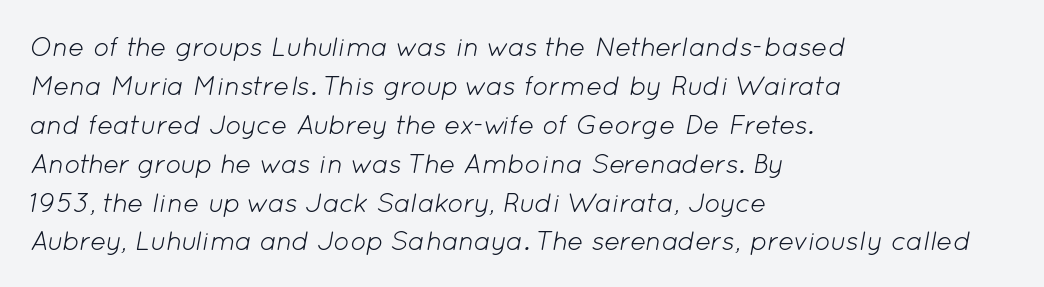
{"italic": "yes", "lean": "right", "slant_degrees": 12, "bold": "no", "underline": "no", "align": "left", "line_spacing": "normal", "line_spacing_ratio": 1.44, "letter_spacing": "normal", "letter_spacing_em": 0.0, "glyph_px": 27}
